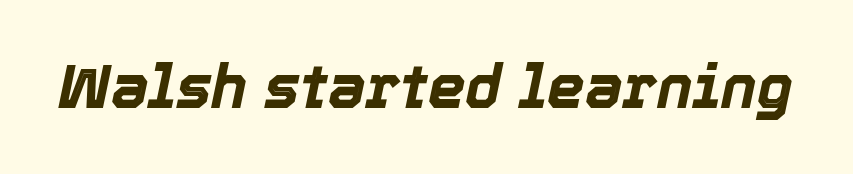
Q: Is the text bold? A: Yes.
Q: Is the text italic (slanted)? A: Yes, it leans right by about 12 degrees.
Q: Is the text underlined? A: No.
Q: Is the spacing between letters normal or unusually wide? A: Normal.
Q: Width (condensed, normal, or wide)? A: Normal.
Q: x-height? A: Medium.
Q: Monospaced? A: No.
